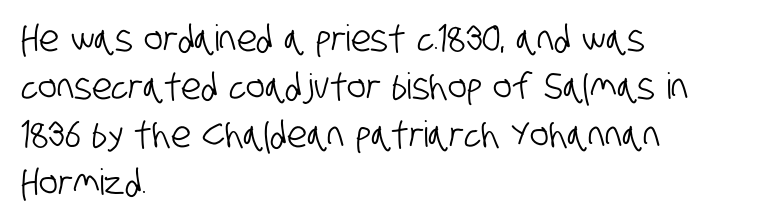
The words here are not underlined. This sample is left-justified, so line endings fall wherever the words run out. What kind of face is this? One without serifs — a sans. The letters advance in unequal steps, a hallmark of proportional type. Honestly, the row spacing looks completely unremarkable.
